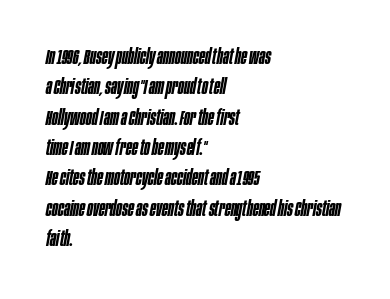
Q: Is the text bold? A: Semi-bold.
Q: Is the text italic (slanted)? A: Yes, it leans right by about 10 degrees.
Q: Is the text underlined? A: No.
Q: How is the paragraph aligned? A: Left-aligned.
Q: Is the spacing between letters normal or unusually wide? A: Normal.
Q: Is the spacing between lines tight, normal or loose? A: Normal.
